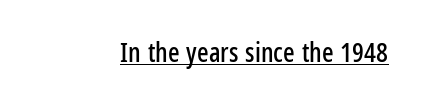
Q: Is the text italic (slanted)? A: No, it is upright.
Q: Is the text underlined? A: Yes.
Q: Is the spacing between letters normal or unusually wide? A: Normal.
